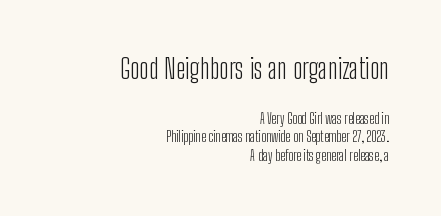
The passage shown has conventional tracking throughout. Compared with a typical body face, this is equally light or lighter still. The block of text has a typical density, with ordinary space between rows. The axis of the letterforms is exactly vertical. Only glyphs here, with clear space below each row. Alignment: flush right.
